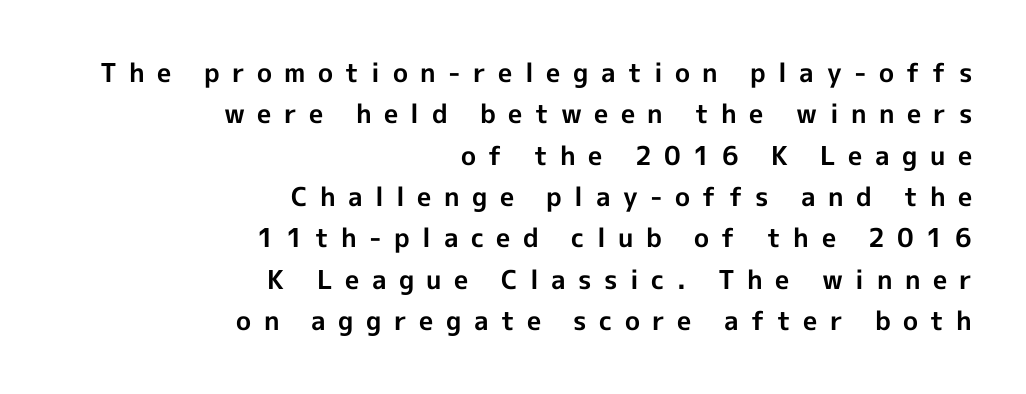
You can tell it's not italic because the verticals are truly vertical. Casual observation: everything's shoved over to the right. Does extra space separate the letters? Yes, quite a lot of it. The string is rendered with underlining switched off. Notice how thick the strokes are: this is what a full bold looks like. In terms of leading, this rendering sits right in the middle.
